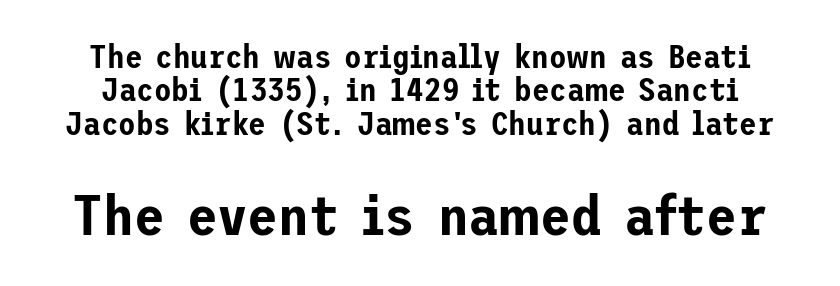
Quick note: interline space is minimal. Between these two stacked blocks, the lower one wins on size. The line texture is even and compact thanks to regular tracking. Decoration check: the copy has no underline. Do the letters lean? They stand straight.
